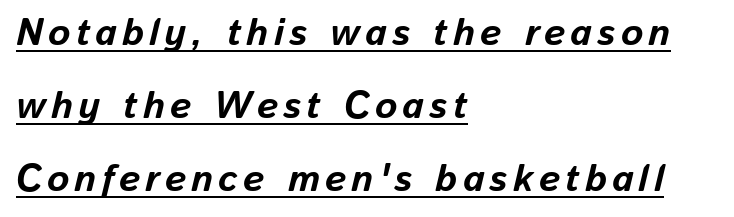
Q: Is the text bold? A: Yes.
Q: Is the text italic (slanted)? A: Yes, it leans right by about 13 degrees.
Q: Is the text underlined? A: Yes.
Q: How is the paragraph aligned? A: Left-aligned.
Q: Is the spacing between lines tight, normal or loose? A: Loose.
Q: Width (condensed, normal, or wide)? A: Normal.
Q: Stroke contrast? A: Low.
Q: x-height? A: Medium.
Q: Monospaced? A: No.
